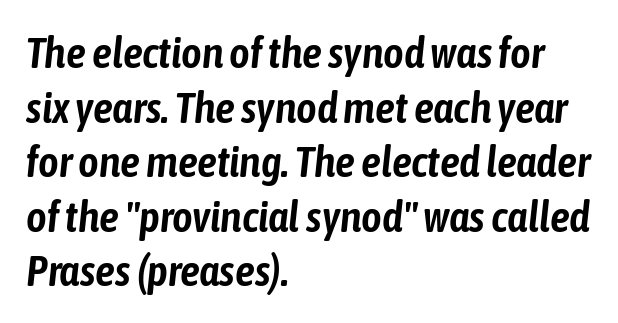
The image shows 44 px condensed type, italic (leaning right); set left-aligned, line spacing 1.24x, normal letter spacing, not underlined; low stroke contrast and a medium x-height.
